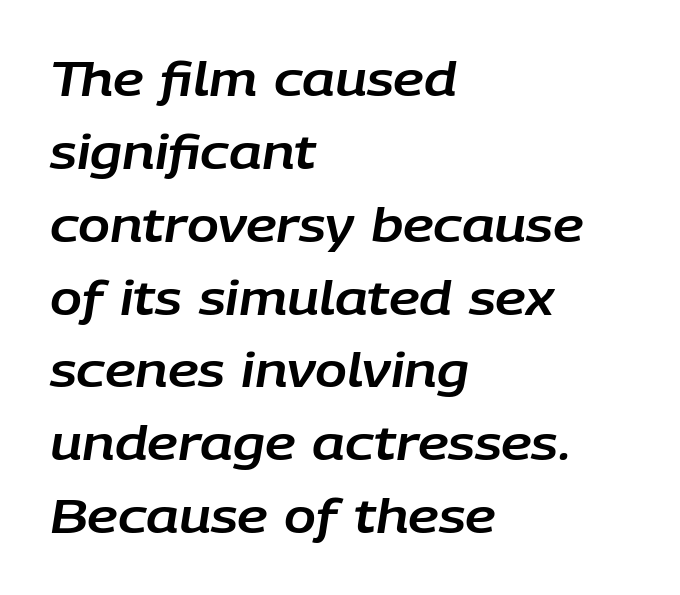
The image shows 47 px text type, italic (leaning right); set left-aligned, normal line spacing (1.55x), normal letter spacing, not underlined; low stroke contrast and a large x-height.
